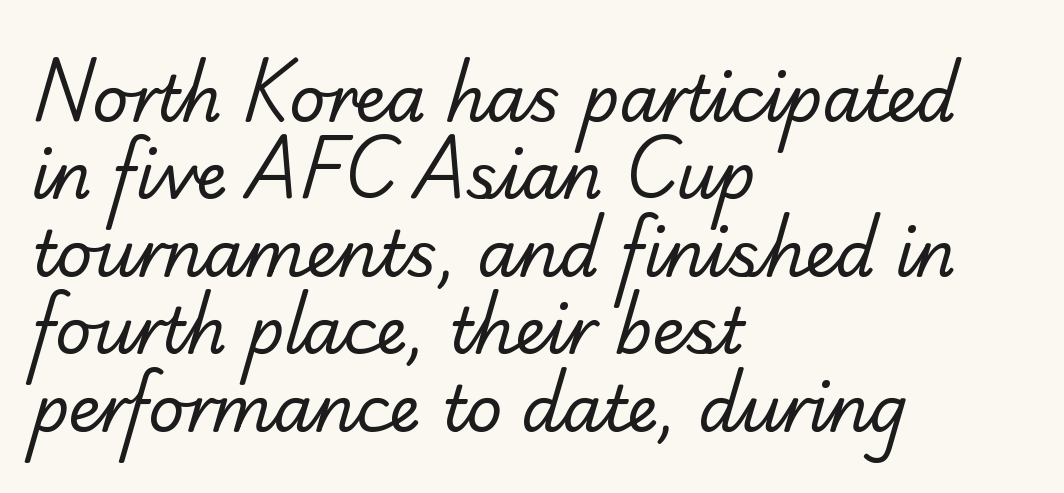
The image shows 63 px regular-weight serif type; set left-aligned, line spacing 1.23x, normal letter spacing, not underlined; low stroke contrast and a small x-height.
